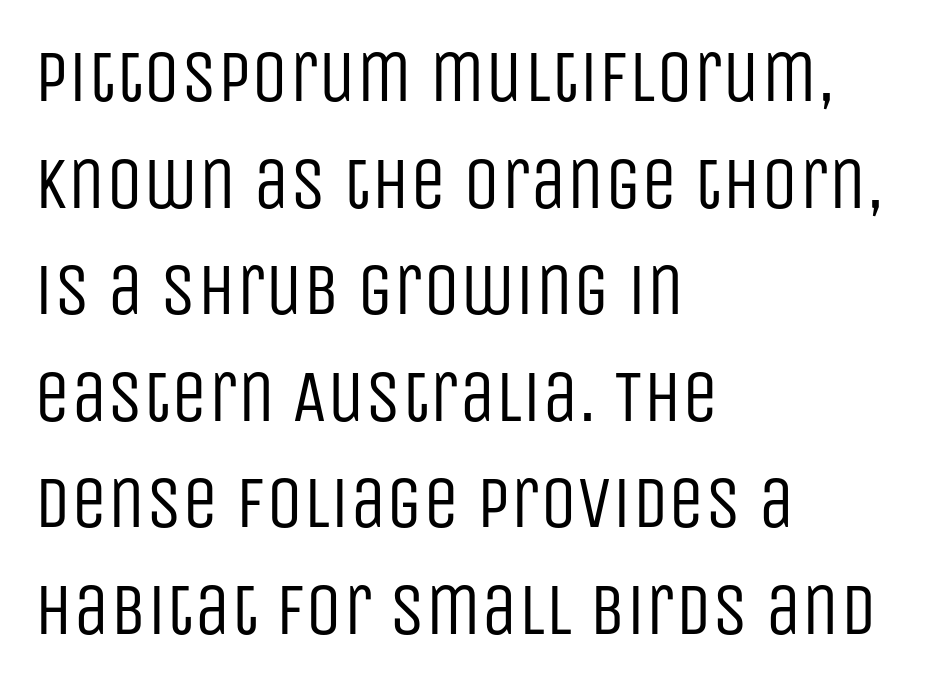
Think standard paragraph weight, or any step lighter than that. The paragraph shown leans on its left margin. Each new line begins a customary step beneath the previous one. This rendering employs a face without finishing strokes, i.e., a sans-serif. Characters follow at the spacing the type designer built in. Spacing verdict: proportional, widths tailored to each character.
